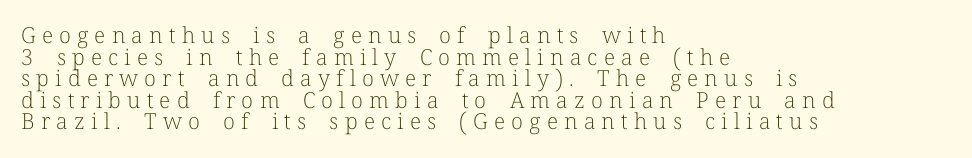
Successive baselines arrive quickly, one right under another. Inter-character spacing is expanded well beyond the font's built-in metrics. This sample uses an upright cut, with every glyph sitting square on the baseline. Anything drawn beneath the words? Only blank space.
